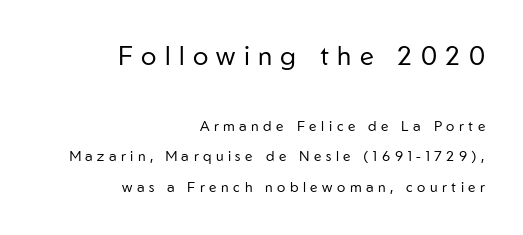
The image shows 26 px text type, upright; set right-aligned, loose line spacing (2.19x), unusually wide letter spacing (+0.32 em), not underlined; the first (top) block is 1.86x larger.
